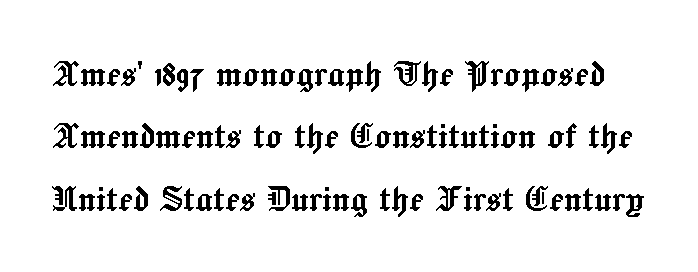
Is this a fixed-width face? No — the glyphs have proportional, varying widths. Each word holds together tightly as a unit, with standard inter-letter gaps. Just letters on the line, the space beneath them empty. The typography opts for an upright posture over an oblique one. Vertical spacing — default.
